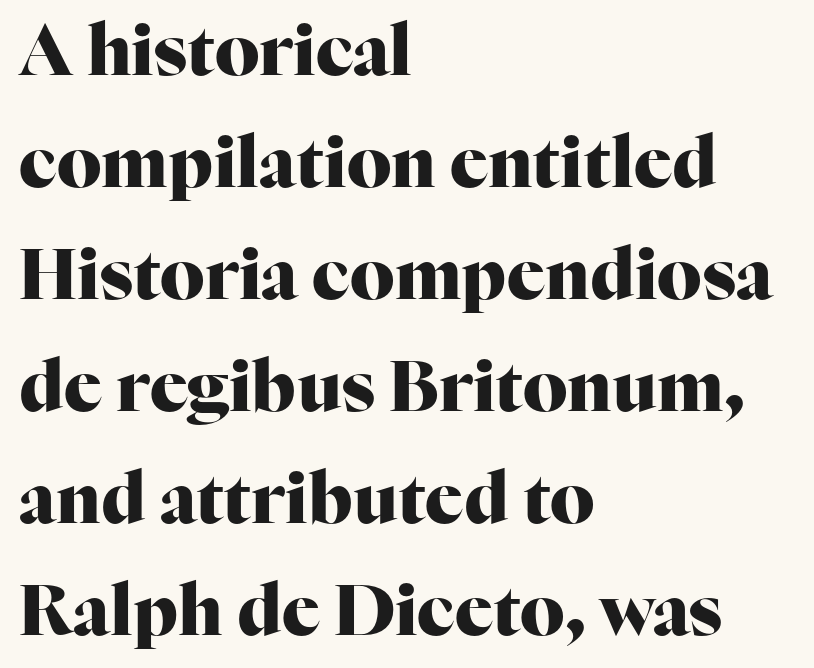
{"serif": "yes", "italic": "no", "bold": "yes", "weight": "heavy", "width": "normal", "stroke_contrast": "high", "x_height": "medium", "monospaced": "no", "underline": "no", "align": "left", "line_spacing": "normal", "line_spacing_ratio": 1.6, "letter_spacing": "normal", "letter_spacing_em": 0.0, "glyph_px": 70}
